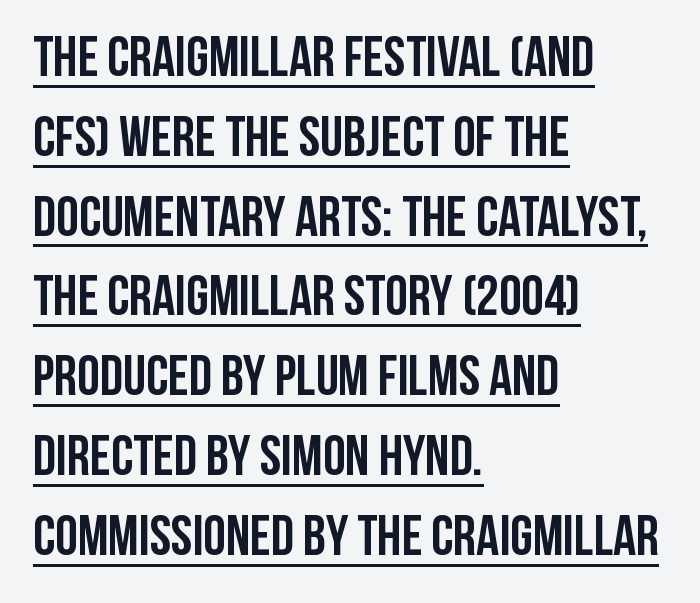
Q: Is the text bold? A: Yes.
Q: Is the text italic (slanted)? A: No, it is upright.
Q: Is the typeface a serif or a sans-serif typeface? A: Sans-serif.
Q: Is the text underlined? A: Yes.
Q: How is the paragraph aligned? A: Left-aligned.
Q: Is the spacing between letters normal or unusually wide? A: Normal.
Q: Is the spacing between lines tight, normal or loose? A: Normal.
Q: Width (condensed, normal, or wide)? A: Condensed.
Q: Stroke contrast? A: Low.
Q: x-height? A: Large.
Q: Monospaced? A: No.
